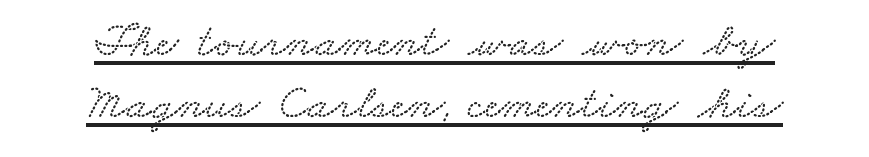
If you folded the block vertically in half, each line would mirror itself in length. Here the glyphs are tracked normally, forming tight word shapes. Varying glyph widths throughout — classic text-font behaviour. The line-height multiplier appears to be the usual default. The passage shown is underscored from start to finish.
